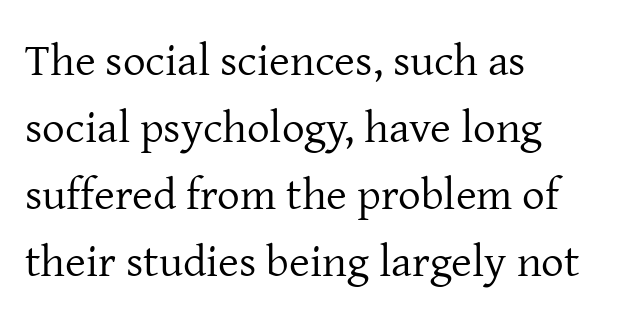
{"serif": "yes", "italic": "no", "bold": "no", "weight": "regular", "width": "normal", "stroke_contrast": "low", "x_height": "medium", "monospaced": "no", "underline": "no", "align": "left", "line_spacing": "normal", "line_spacing_ratio": 1.49, "letter_spacing": "normal", "letter_spacing_em": 0.0, "glyph_px": 45}
